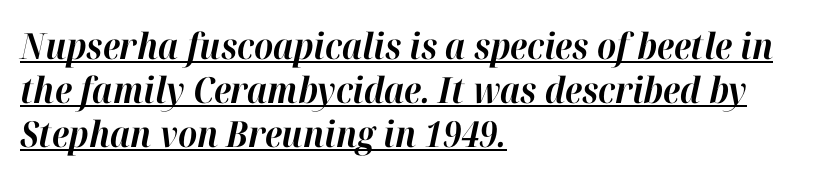
Each letter keeps its own natural width here, so spacing adapts to shape. This sample is left-justified, so line endings fall wherever the words run out. The letters are bold, with thick, heavy strokes. Is the letter spacing exaggerated? No — it looks like the ordinary default. The glyphs are accompanied by a horizontal stroke just below them.
